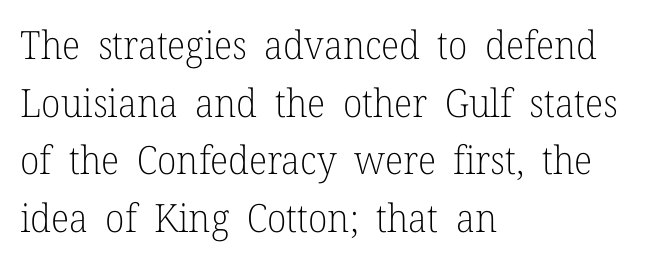
Any mark beneath the type? The region is blank. The line texture is even and compact thanks to regular tracking. Think of a printed novel: that variable character pitch is what you see here. The letters stand straight up with perfectly vertical stems. Short and long lines alike share a common starting point at left. Stem width sits at or under what a default text font uses.
